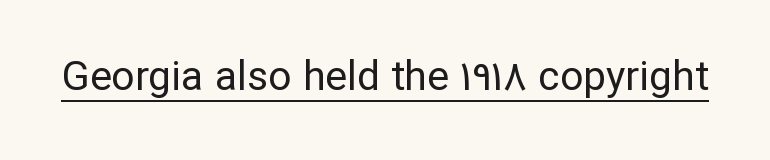
{"serif": "no", "italic": "no", "bold": "no", "weight": "regular", "width": "normal", "stroke_contrast": "low", "x_height": "medium", "monospaced": "no", "underline": "yes", "letter_spacing": "normal", "letter_spacing_em": 0.0, "glyph_px": 41}
